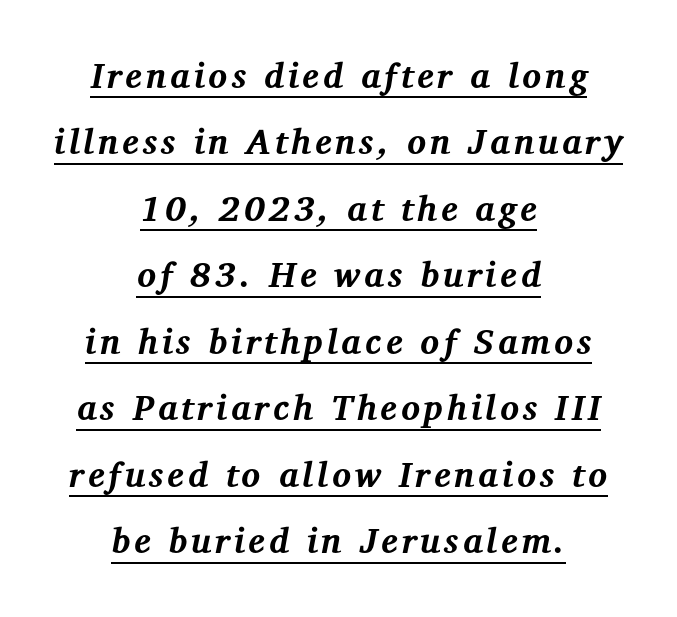
The image shows 35 px bold serif type, italic (leaning right); set centered, loose line spacing (1.9x), underlined; medium stroke contrast and a medium x-height.
